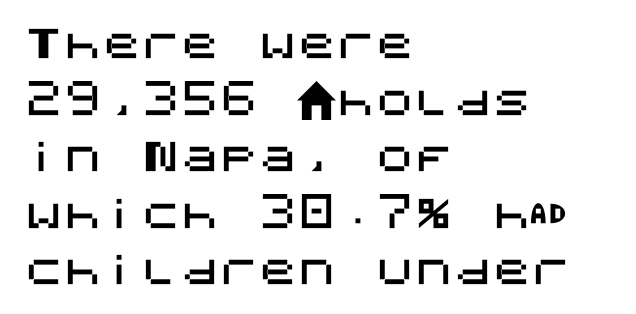
The image shows 39 px sans-serif type, upright; set left-aligned, normal line spacing (1.45x), normal letter spacing, not underlined; medium stroke contrast and a large x-height.
